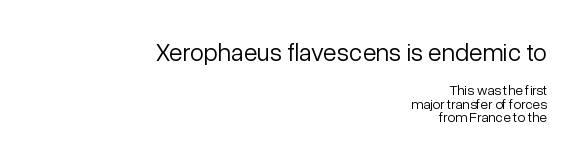
Q: Is the text bold? A: No.
Q: Is the text italic (slanted)? A: No, it is upright.
Q: Is the text underlined? A: No.
Q: How is the paragraph aligned? A: Right-aligned.
Q: Is the spacing between letters normal or unusually wide? A: Normal.
Q: Is the spacing between lines tight, normal or loose? A: Tight.
Q: Which block of text is set in a larger size, the first (top) or the second (bottom)? A: The first (top) one.
